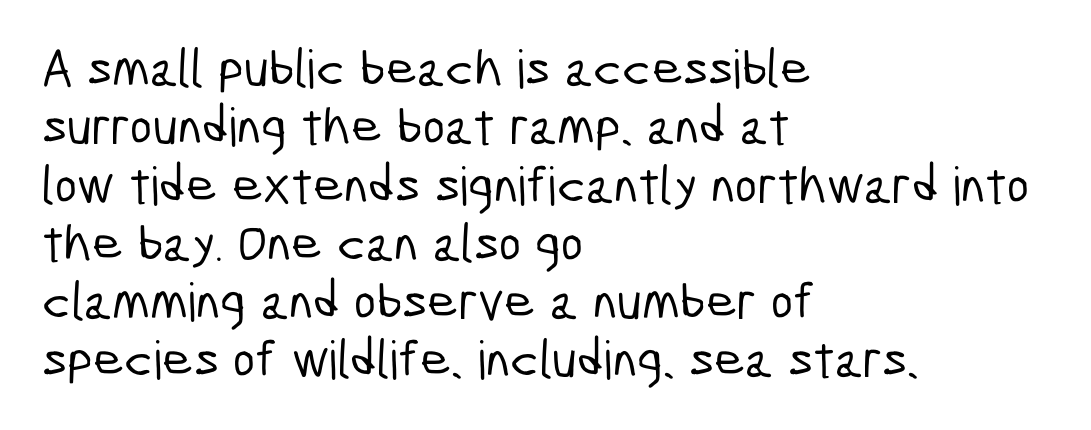
Q: Is the typeface a serif or a sans-serif typeface? A: Sans-serif.
Q: Is the text underlined? A: No.
Q: How is the paragraph aligned? A: Left-aligned.
Q: Is the spacing between letters normal or unusually wide? A: Normal.
Q: Is the spacing between lines tight, normal or loose? A: Tight.
Q: Width (condensed, normal, or wide)? A: Condensed.
Q: Stroke contrast? A: Low.
Q: x-height? A: Medium.
Q: Monospaced? A: No.
